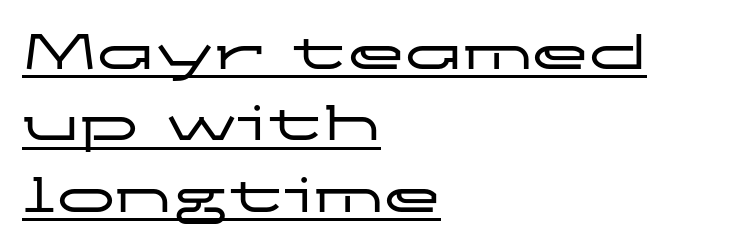
{"serif": "no", "italic": "no", "width": "wide", "stroke_contrast": "low", "x_height": "medium", "monospaced": "no", "underline": "yes", "align": "left", "line_spacing_ratio": 1.23, "letter_spacing": "normal", "letter_spacing_em": 0.0, "glyph_px": 58}
